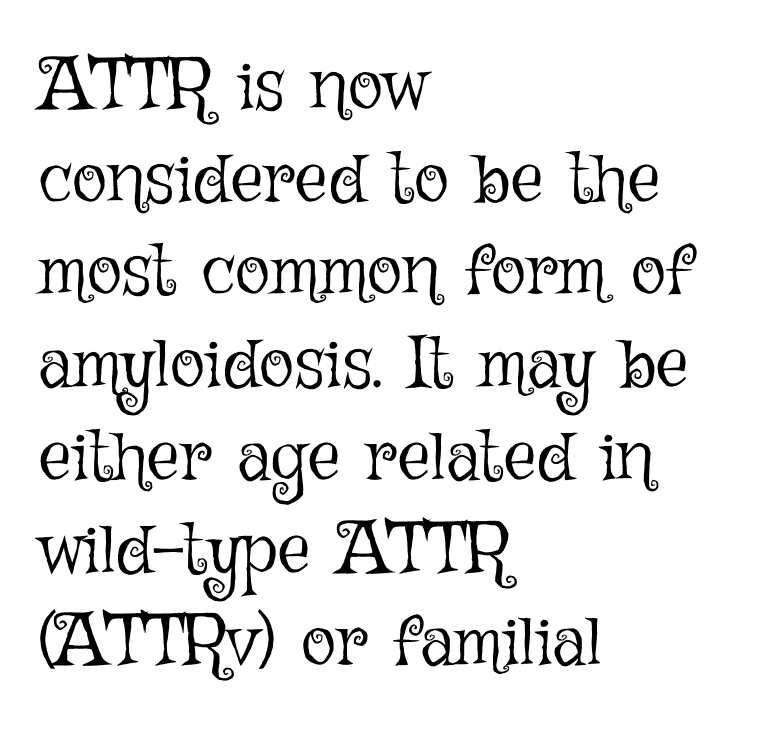
Here the designer chose a conventional face with non-uniform glyph widths. Is the type heavy? It reads as light-to-regular instead. Underline: absent. Line beginnings align vertically; line endings do not. Italic? Not at all — the glyphs are vertical.
